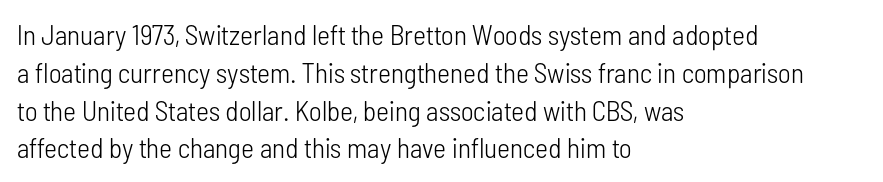
The image shows 28 px light, condensed sans-serif type, upright; set left-aligned, normal line spacing (1.35x), normal letter spacing, not underlined; low stroke contrast and a medium x-height.
